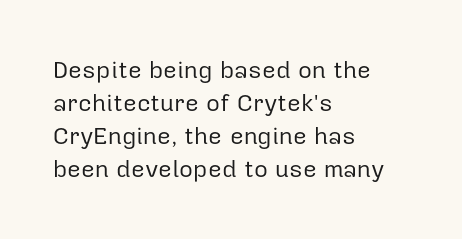
Horizontally, the lines are justified to the leading edge only. A roman cut, with each character standing at attention. The lines sit at an ordinary, default distance from one another. The font sits on the lighter half of the weight spectrum, regular included. Just letters on the line, the space beneath them empty. Standard letterfit; no display-style spreading of the glyphs.
